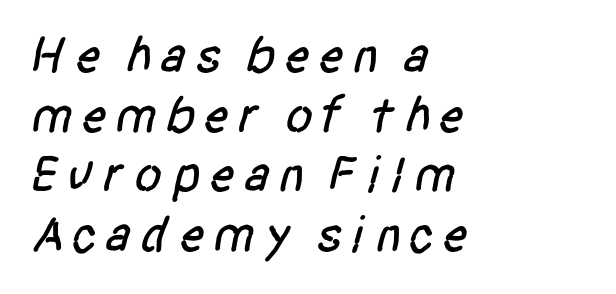
{"serif": "no", "width": "condensed", "stroke_contrast": "low", "x_height": "large", "monospaced": "no", "underline": "no", "align": "left", "line_spacing_ratio": 1.17, "glyph_px": 51}
